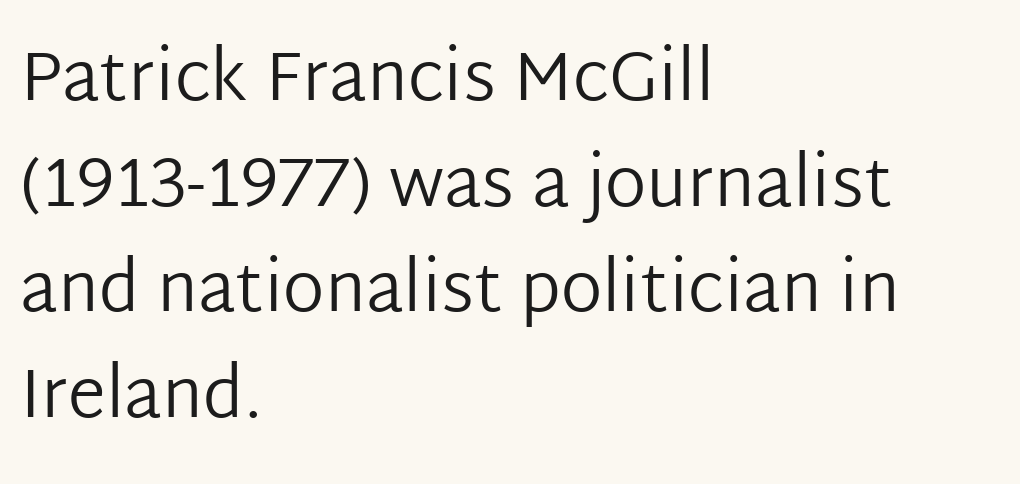
Q: Is the text bold? A: No.
Q: Is the text italic (slanted)? A: No, it is upright.
Q: Is the typeface a serif or a sans-serif typeface? A: Sans-serif.
Q: Is the text underlined? A: No.
Q: How is the paragraph aligned? A: Left-aligned.
Q: Is the spacing between letters normal or unusually wide? A: Normal.
Q: Is the spacing between lines tight, normal or loose? A: Normal.
Q: Width (condensed, normal, or wide)? A: Normal.
Q: Stroke contrast? A: Low.
Q: x-height? A: Medium.
Q: Monospaced? A: No.
